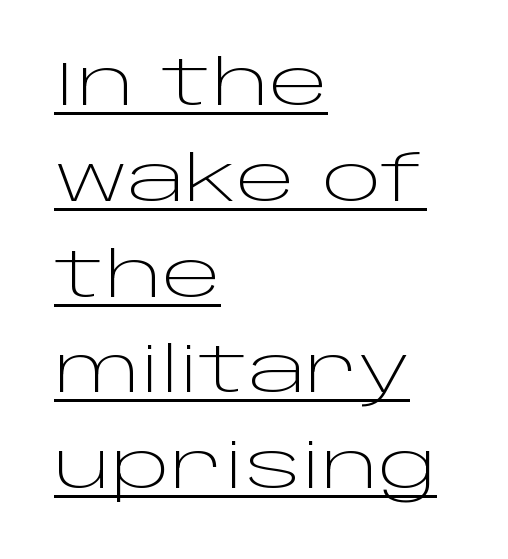
These lines are composed in type without serifs. The passage shown is typed in a proportional face where columns would drift. Observe the ordinary spacing: letters are neighbours, not strangers. The font's upright variant was chosen for this text. Successive baselines arrive at the customary interval.
